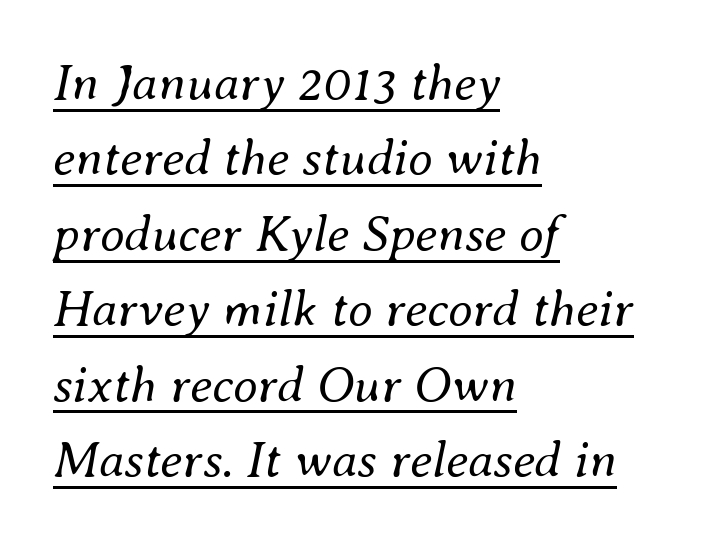
The image shows 51 px regular-weight type, italic (leaning right); set left-aligned, normal line spacing (1.48x), normal letter spacing, underlined; medium stroke contrast and a small x-height.
